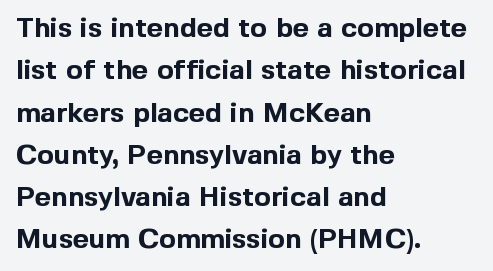
Lines of text with bare space underneath. These lines carry a lot of weight — the face is fully bold. Spacing verdict: proportional, widths tailored to each character. Line beginnings align vertically; line endings do not. This rendering leaves character spacing at its baseline value.
